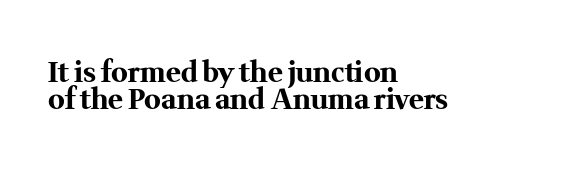
The image shows 28 px bold serif type, upright; set left-aligned, tight line spacing (0.96x), normal letter spacing, not underlined; medium stroke contrast and a medium x-height.
